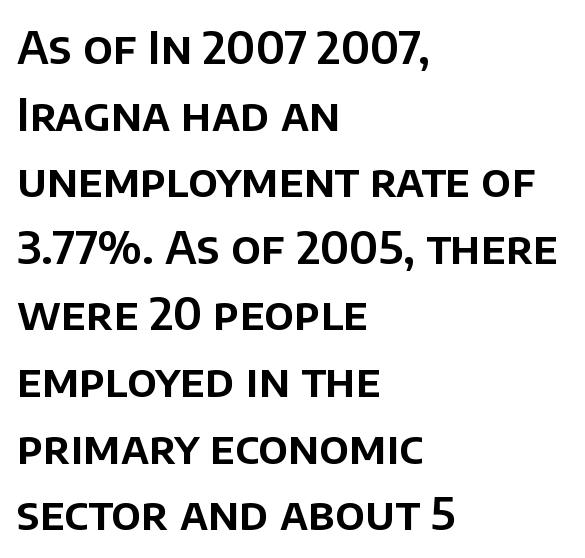
Q: Is the text italic (slanted)? A: No, it is upright.
Q: Is the typeface a serif or a sans-serif typeface? A: Sans-serif.
Q: Is the text underlined? A: No.
Q: How is the paragraph aligned? A: Left-aligned.
Q: Is the spacing between letters normal or unusually wide? A: Normal.
Q: Is the spacing between lines tight, normal or loose? A: Normal.
Q: Width (condensed, normal, or wide)? A: Normal.
Q: Stroke contrast? A: Low.
Q: x-height? A: Large.
Q: Monospaced? A: No.
